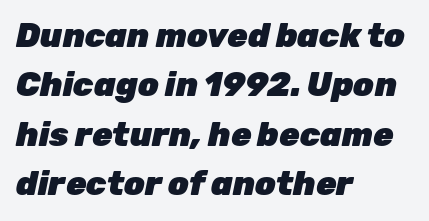
The image shows 33 px heavy type, italic (leaning right); set left-aligned, normal line spacing (1.5x), normal letter spacing, not underlined; low stroke contrast and a medium x-height.
